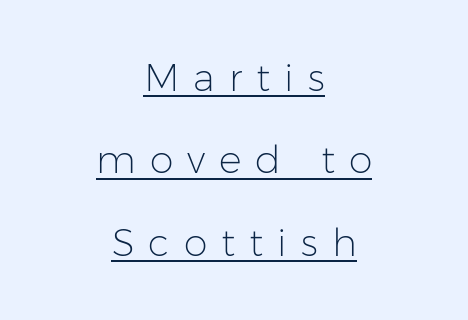
The image shows 38 px light sans-serif type, upright; set centered, loose line spacing (2.17x), unusually wide letter spacing (+0.37 em), underlined; low stroke contrast and a medium x-height.
